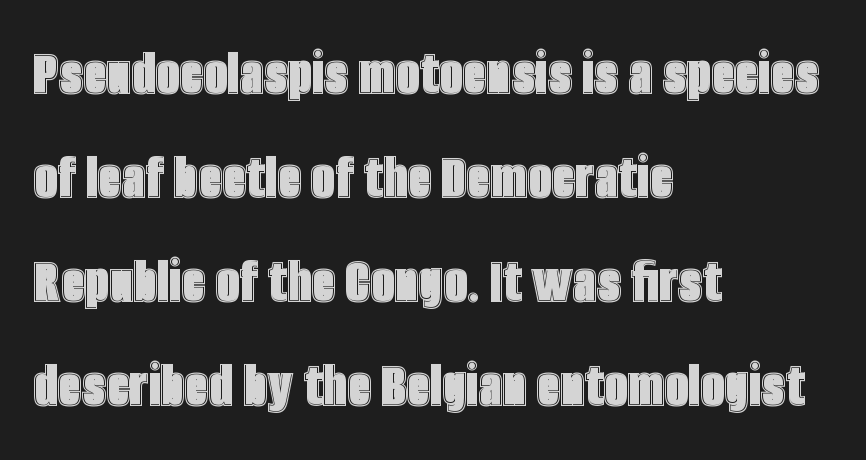
If you drew a ruler down the left edge, every line would touch it. Ascenders rise straight up at ninety degrees. Lines of text with bare space underneath. The rendering keeps characters at their native spacing. Character widths vary here, with narrow letters taking less room than wide ones.
